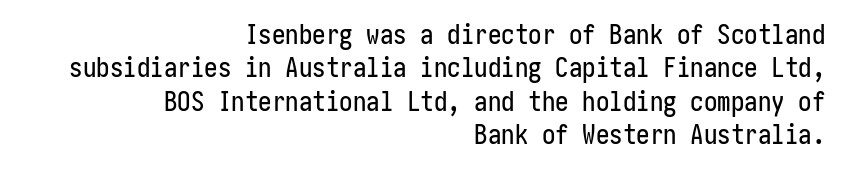
The image shows 27 px text type, upright; set right-aligned, line spacing 1.24x, normal letter spacing, not underlined.
